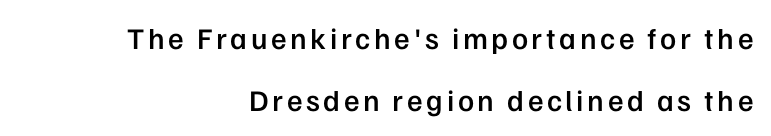
The image shows 30 px semibold sans-serif type, upright; set right-aligned, loose line spacing (2.06x), not underlined; low stroke contrast and a medium x-height.
